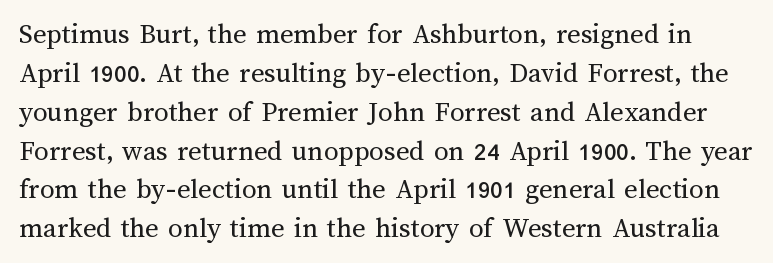
Q: Is the text bold? A: No.
Q: Is the text italic (slanted)? A: No, it is upright.
Q: Is the text underlined? A: No.
Q: Is the spacing between letters normal or unusually wide? A: Normal.
Q: Is the spacing between lines tight, normal or loose? A: Normal.
Q: Width (condensed, normal, or wide)? A: Normal.
Q: Stroke contrast? A: Medium.
Q: x-height? A: Medium.
Q: Monospaced? A: No.
